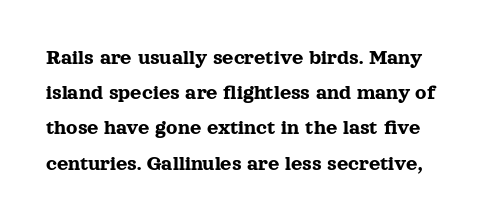
A typesetter would call this zero additional tracking. No italicization has been applied; the sample stays upright. If you measured baseline to baseline, you'd find a middling distance. Anything drawn beneath the words? Only blank space.
